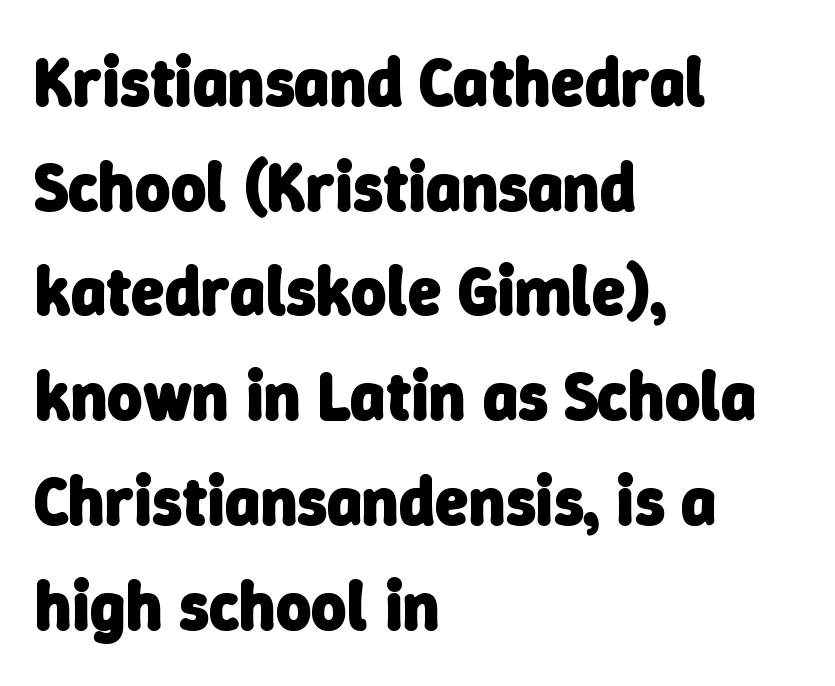
Q: Is the text bold? A: Yes.
Q: Is the typeface a serif or a sans-serif typeface? A: Sans-serif.
Q: Is the text underlined? A: No.
Q: How is the paragraph aligned? A: Left-aligned.
Q: Is the spacing between letters normal or unusually wide? A: Normal.
Q: Is the spacing between lines tight, normal or loose? A: Normal.
Q: Width (condensed, normal, or wide)? A: Normal.
Q: Stroke contrast? A: Low.
Q: x-height? A: Medium.
Q: Monospaced? A: No.
